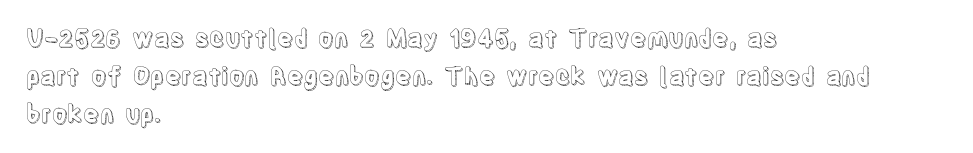
Q: Is the text italic (slanted)? A: No, it is upright.
Q: Is the text underlined? A: No.
Q: How is the paragraph aligned? A: Left-aligned.
Q: Is the spacing between letters normal or unusually wide? A: Normal.
Q: Is the spacing between lines tight, normal or loose? A: Normal.
